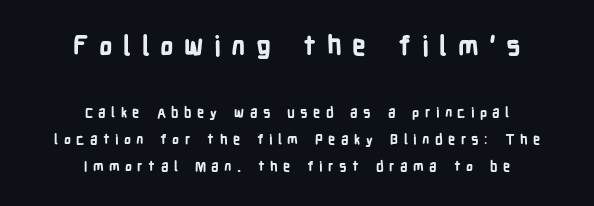
{"italic": "no", "bold": "yes", "underline": "no", "align": "center", "line_spacing": "loose", "line_spacing_ratio": 1.91, "letter_spacing": "wide", "letter_spacing_em": 0.38, "larger_block": "first", "size_ratio": 1.93, "glyph_px": 27}
